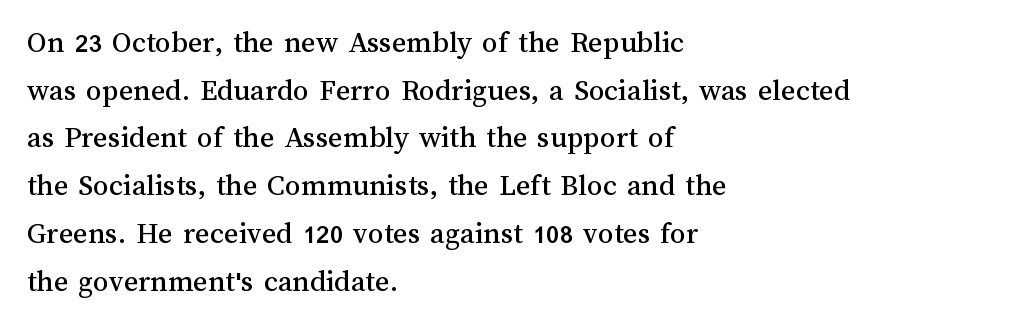
{"italic": "no", "width": "normal", "stroke_contrast": "medium", "x_height": "medium", "monospaced": "no", "underline": "no", "align": "left", "line_spacing": "normal", "line_spacing_ratio": 1.54, "letter_spacing": "normal", "letter_spacing_em": 0.0, "glyph_px": 31}
